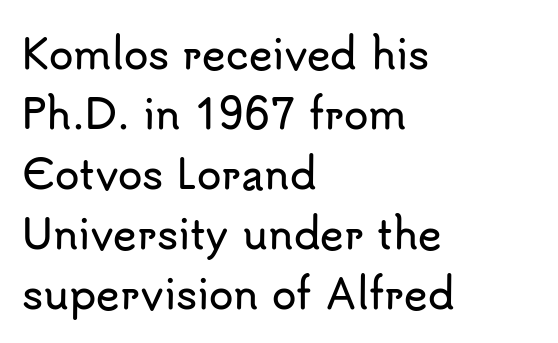
Q: Is the text italic (slanted)? A: No, it is upright.
Q: Is the typeface a serif or a sans-serif typeface? A: Sans-serif.
Q: Is the text underlined? A: No.
Q: How is the paragraph aligned? A: Left-aligned.
Q: Is the spacing between letters normal or unusually wide? A: Normal.
Q: Is the spacing between lines tight, normal or loose? A: Normal.
Q: Width (condensed, normal, or wide)? A: Normal.
Q: Stroke contrast? A: Low.
Q: x-height? A: Small.
Q: Monospaced? A: No.
